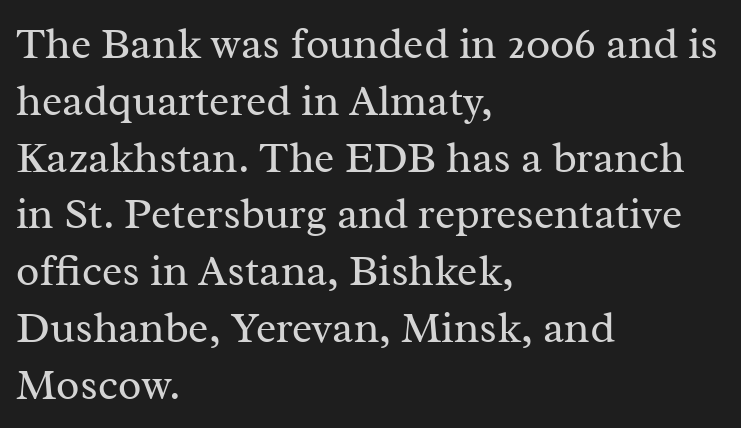
Q: Is the text bold? A: No.
Q: Is the text italic (slanted)? A: No, it is upright.
Q: Is the typeface a serif or a sans-serif typeface? A: Serif.
Q: Is the text underlined? A: No.
Q: How is the paragraph aligned? A: Left-aligned.
Q: Is the spacing between letters normal or unusually wide? A: Normal.
Q: Is the spacing between lines tight, normal or loose? A: Normal.
Q: Width (condensed, normal, or wide)? A: Normal.
Q: Stroke contrast? A: Medium.
Q: x-height? A: Medium.
Q: Monospaced? A: No.
